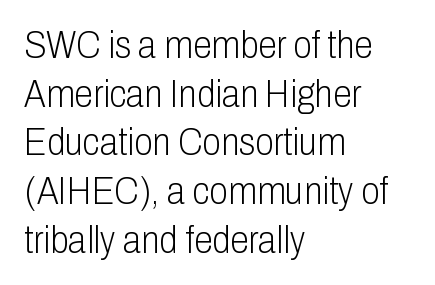
Q: Is the text bold? A: No.
Q: Is the text italic (slanted)? A: No, it is upright.
Q: Is the typeface a serif or a sans-serif typeface? A: Sans-serif.
Q: Is the text underlined? A: No.
Q: How is the paragraph aligned? A: Left-aligned.
Q: Is the spacing between letters normal or unusually wide? A: Normal.
Q: Is the spacing between lines tight, normal or loose? A: Normal.
Q: Width (condensed, normal, or wide)? A: Condensed.
Q: Stroke contrast? A: Low.
Q: x-height? A: Medium.
Q: Monospaced? A: No.
